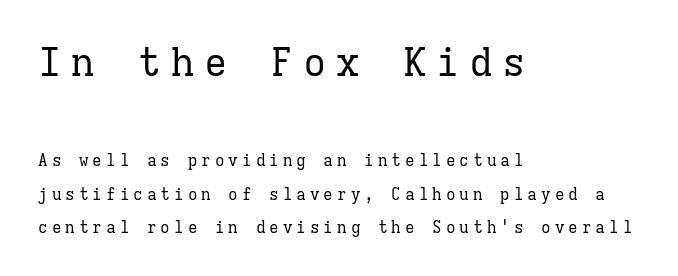
Q: Is the text bold? A: No.
Q: Is the text italic (slanted)? A: No, it is upright.
Q: Is the typeface a serif or a sans-serif typeface? A: Serif.
Q: Is the text underlined? A: No.
Q: How is the paragraph aligned? A: Left-aligned.
Q: Is the spacing between letters normal or unusually wide? A: Unusually wide.
Q: Is the spacing between lines tight, normal or loose? A: Loose.
Q: Which block of text is set in a larger size, the first (top) or the second (bottom)? A: The first (top) one.
Q: Width (condensed, normal, or wide)? A: Normal.
Q: Stroke contrast? A: Low.
Q: x-height? A: Medium.
Q: Monospaced? A: Yes.
